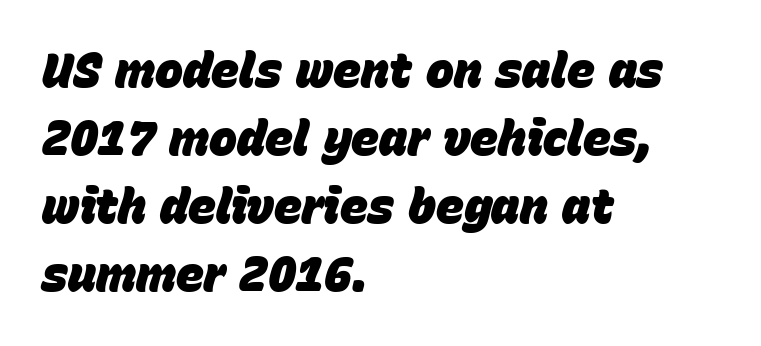
Q: Is the text bold? A: Yes.
Q: Is the text italic (slanted)? A: Yes, it leans right by about 15 degrees.
Q: Is the text underlined? A: No.
Q: How is the paragraph aligned? A: Left-aligned.
Q: Is the spacing between letters normal or unusually wide? A: Normal.
Q: Is the spacing between lines tight, normal or loose? A: Normal.
Q: Width (condensed, normal, or wide)? A: Normal.
Q: Stroke contrast? A: Low.
Q: x-height? A: Large.
Q: Monospaced? A: No.
